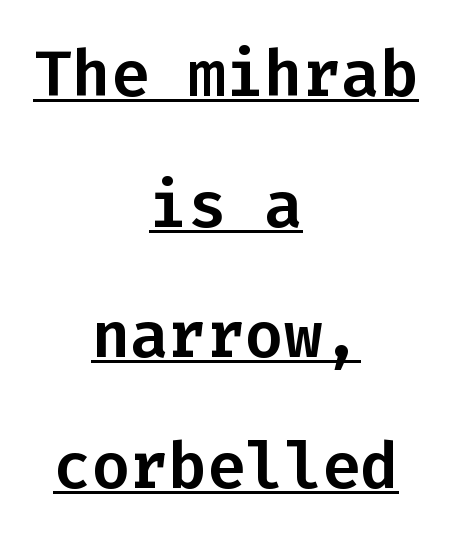
{"serif": "no", "italic": "no", "width": "normal", "stroke_contrast": "low", "x_height": "medium", "monospaced": "yes", "underline": "yes", "align": "center", "line_spacing": "loose", "line_spacing_ratio": 2.04, "letter_spacing": "normal", "letter_spacing_em": 0.0, "glyph_px": 64}
